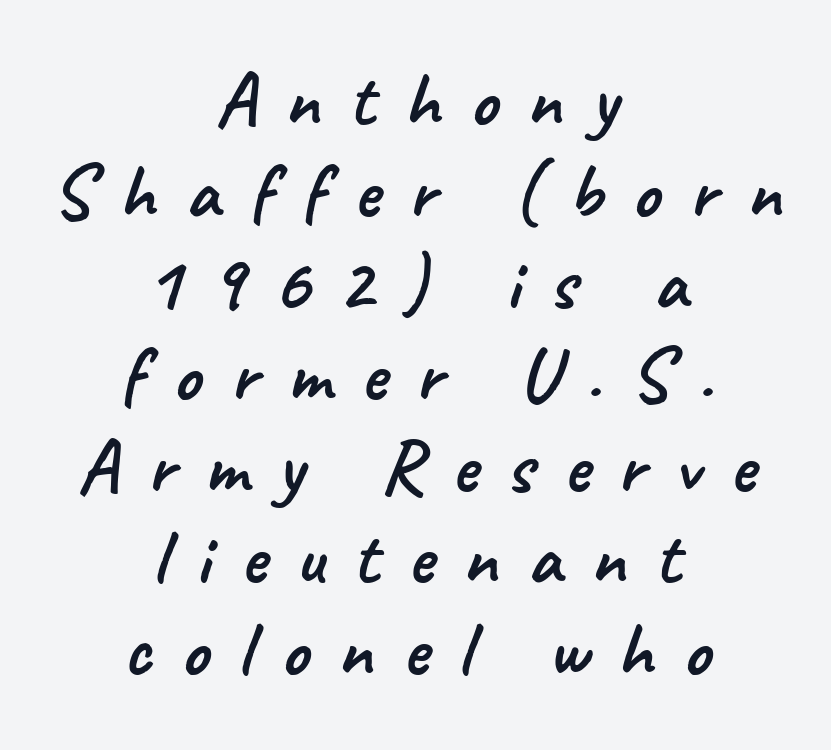
{"serif": "no", "width": "normal", "stroke_contrast": "low", "x_height": "small", "monospaced": "no", "underline": "no", "align": "center", "line_spacing_ratio": 1.19, "letter_spacing": "wide", "letter_spacing_em": 0.38, "glyph_px": 77}
